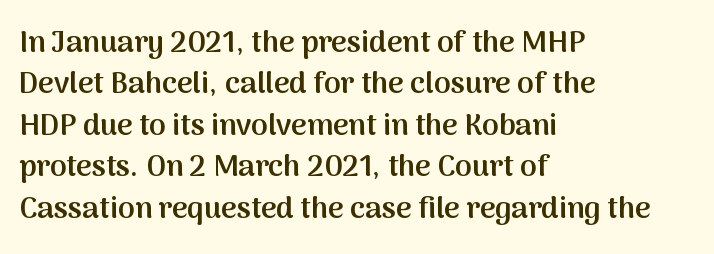
{"serif": "no", "italic": "no", "bold": "semi", "weight": "semibold", "width": "normal", "stroke_contrast": "medium", "x_height": "medium", "monospaced": "no", "underline": "no", "align": "left", "line_spacing": "normal", "line_spacing_ratio": 1.38, "letter_spacing": "normal", "letter_spacing_em": 0.0, "glyph_px": 30}
